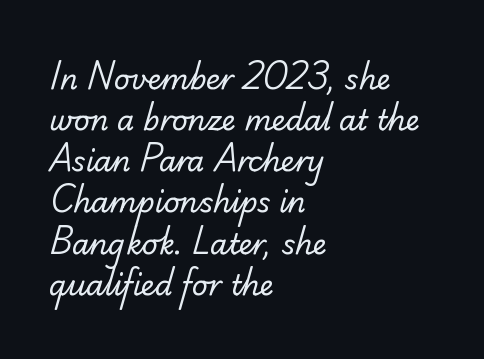
Q: Is the text bold? A: No.
Q: Is the typeface a serif or a sans-serif typeface? A: Sans-serif.
Q: Is the text underlined? A: No.
Q: How is the paragraph aligned? A: Left-aligned.
Q: Is the spacing between letters normal or unusually wide? A: Normal.
Q: Is the spacing between lines tight, normal or loose? A: Normal.
Q: Width (condensed, normal, or wide)? A: Normal.
Q: Stroke contrast? A: Low.
Q: x-height? A: Small.
Q: Monospaced? A: No.
